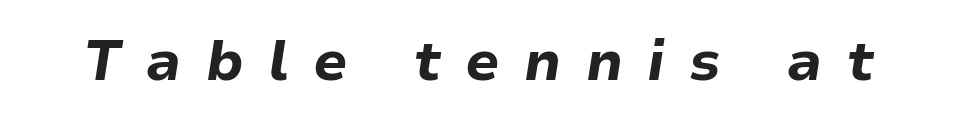
The image shows 55 px bold type, italic (leaning right); set unusually wide letter spacing (+0.44 em), not underlined; low stroke contrast and a medium x-height.
